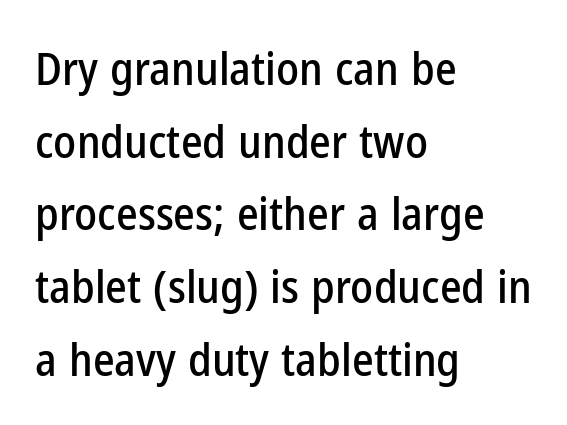
Q: Is the text italic (slanted)? A: No, it is upright.
Q: Is the typeface a serif or a sans-serif typeface? A: Sans-serif.
Q: Is the text underlined? A: No.
Q: How is the paragraph aligned? A: Left-aligned.
Q: Is the spacing between letters normal or unusually wide? A: Normal.
Q: Is the spacing between lines tight, normal or loose? A: Normal.
Q: Width (condensed, normal, or wide)? A: Condensed.
Q: Stroke contrast? A: Low.
Q: x-height? A: Medium.
Q: Monospaced? A: No.
